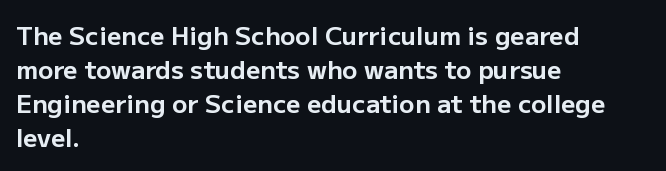
The image shows 25 px bold type, upright; set left-aligned, normal line spacing (1.36x), normal letter spacing, not underlined.
